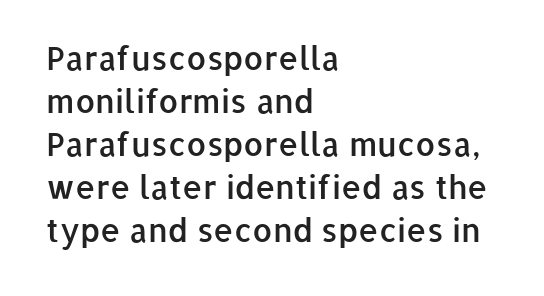
The image shows 32 px semibold sans-serif type, upright; set left-aligned, normal line spacing (1.34x), normal letter spacing, not underlined; low stroke contrast and a medium x-height.
